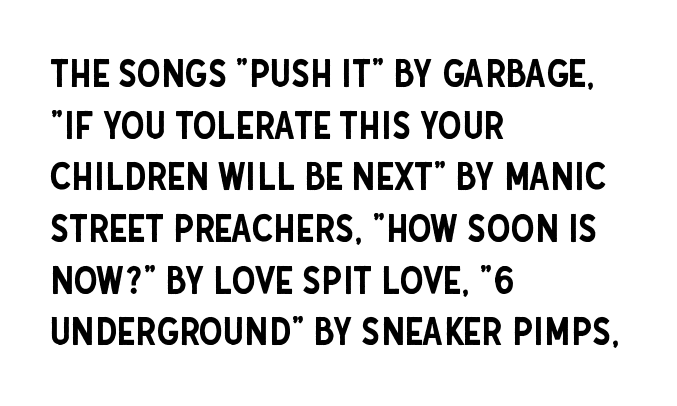
The image shows 38 px condensed sans-serif type, upright; set left-aligned, normal line spacing (1.36x), normal letter spacing, not underlined; low stroke contrast and a large x-height.
